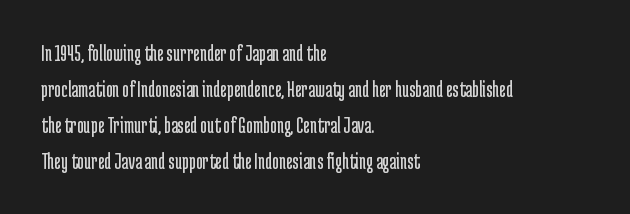
Q: Is the text bold? A: No.
Q: Is the text italic (slanted)? A: No, it is upright.
Q: Is the text underlined? A: No.
Q: How is the paragraph aligned? A: Left-aligned.
Q: Is the spacing between letters normal or unusually wide? A: Normal.
Q: Is the spacing between lines tight, normal or loose? A: Normal.
